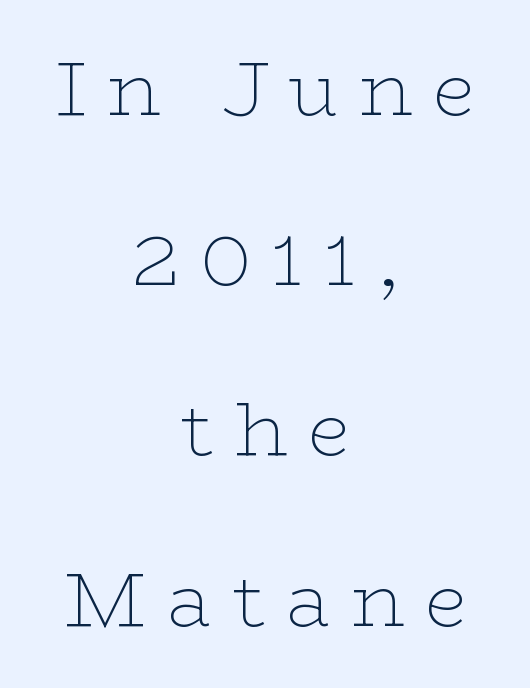
Q: Is the text bold? A: No.
Q: Is the text italic (slanted)? A: No, it is upright.
Q: Is the typeface a serif or a sans-serif typeface? A: Serif.
Q: Is the text underlined? A: No.
Q: How is the paragraph aligned? A: Centered.
Q: Is the spacing between letters normal or unusually wide? A: Unusually wide.
Q: Is the spacing between lines tight, normal or loose? A: Loose.
Q: Width (condensed, normal, or wide)? A: Wide.
Q: Stroke contrast? A: Low.
Q: x-height? A: Medium.
Q: Monospaced? A: No.
